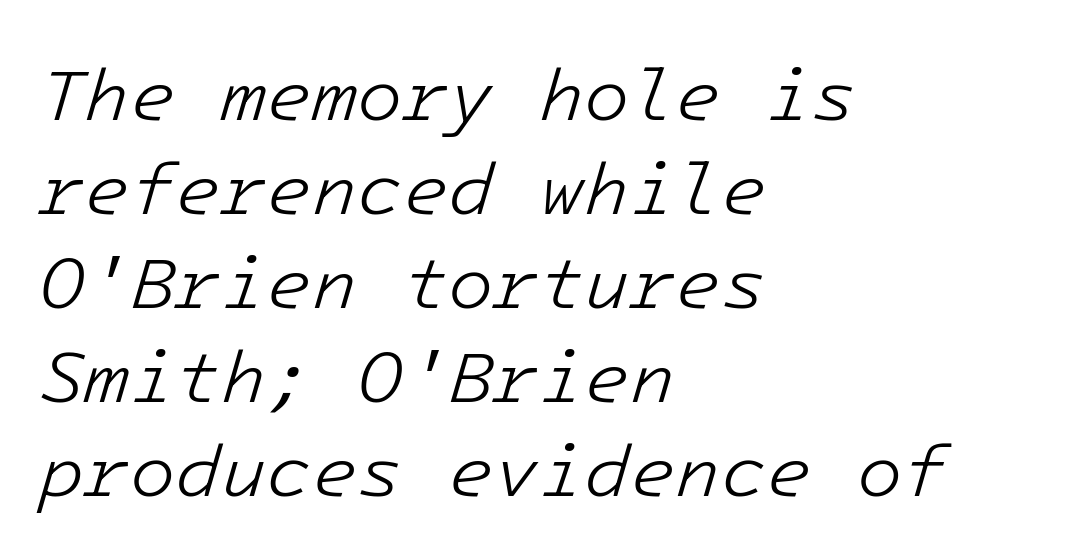
{"italic": "yes", "lean": "right", "slant_degrees": 16, "bold": "no", "weight": "light", "width": "normal", "stroke_contrast": "low", "x_height": "medium", "monospaced": "yes", "underline": "no", "align": "left", "line_spacing": "normal", "line_spacing_ratio": 1.27, "letter_spacing": "normal", "letter_spacing_em": 0.0, "glyph_px": 74}
